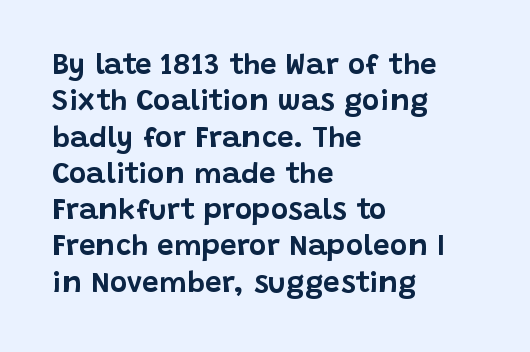
The image shows 30 px sans-serif type, upright; set left-aligned, line spacing 1.21x, normal letter spacing, not underlined; low stroke contrast and a large x-height.
